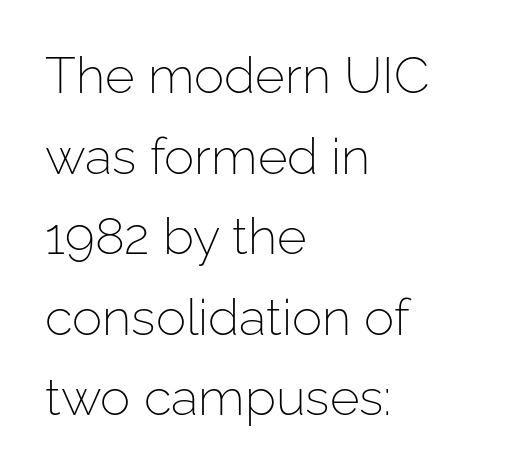
{"serif": "no", "italic": "no", "bold": "no", "weight": "light", "width": "normal", "stroke_contrast": "low", "x_height": "medium", "monospaced": "no", "underline": "no", "align": "left", "line_spacing": "normal", "line_spacing_ratio": 1.58, "letter_spacing": "normal", "letter_spacing_em": 0.0, "glyph_px": 51}
